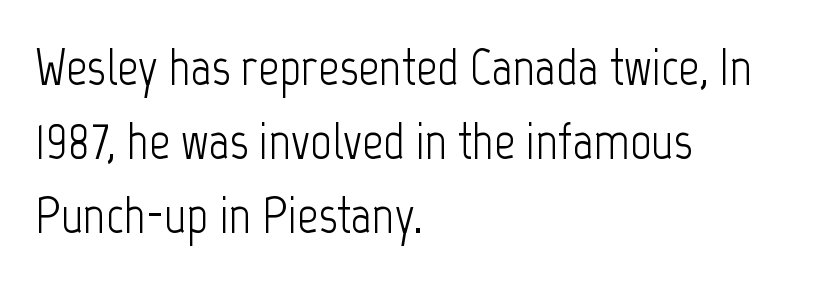
The image shows 52 px light, condensed sans-serif type, upright; set left-aligned, normal line spacing (1.42x), normal letter spacing, not underlined; low stroke contrast and a medium x-height.
